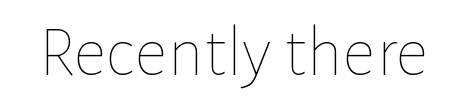
The strip under each line holds only bare page. If you drew a line through each stem, it would be perfectly vertical. The gaps between neighbouring characters are ordinary and unremarkable. The weight tops out at a normal text grade. Think of a printed novel: that variable character pitch is what you see here.
